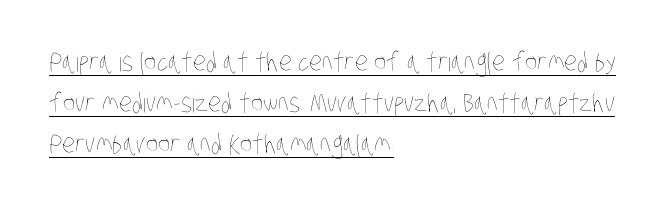
A student would call this left alignment; a typographer would say flush left, rag right. Every word sits above its own underline. Interline gaps are of average width in this sample. Caption: standard tracking, unaltered. Weight: in the light-to-regular range.
